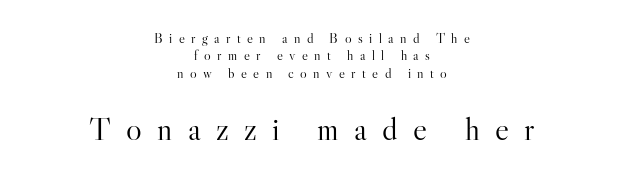
The image shows 33 px light serif type, upright; set centered, line spacing 1.24x, unusually wide letter spacing (+0.46 em), not underlined; the second (bottom) block is 2.36x larger; high stroke contrast and a small x-height.
